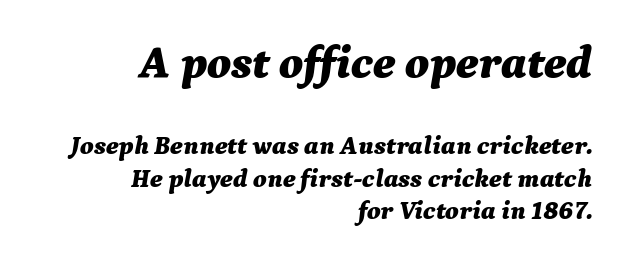
Successive baselines arrive at the customary interval. Here the designer chose a conventional face with non-uniform glyph widths. In terms of weight, the rendering is a true, heavy bold. Line endings align vertically; line beginnings do not. Check the space under the baseline: it is left empty. The face used here is rendered with its standard letterfit.
